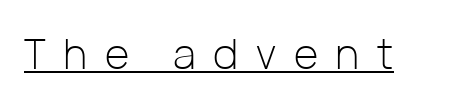
{"serif": "no", "italic": "no", "bold": "no", "weight": "light", "width": "normal", "stroke_contrast": "low", "x_height": "medium", "monospaced": "no", "underline": "yes", "letter_spacing": "wide", "letter_spacing_em": 0.42, "glyph_px": 42}
